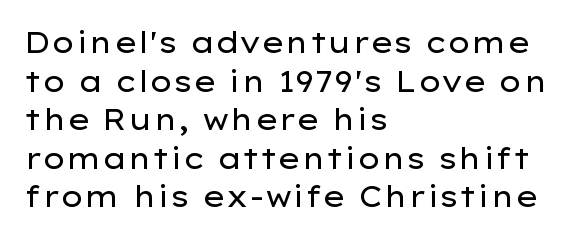
The image shows 29 px regular-weight, wide sans-serif type, upright; set left-aligned, normal line spacing (1.33x), normal letter spacing, not underlined; low stroke contrast and a medium x-height.
